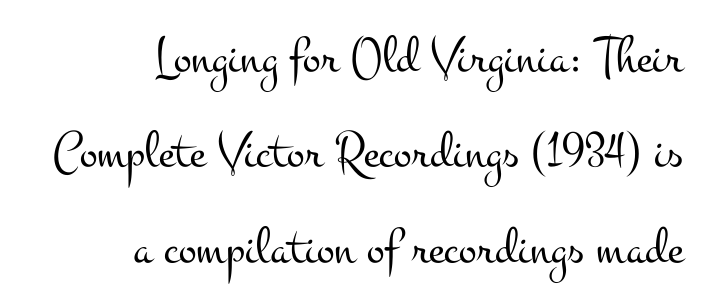
Q: Is the text bold? A: No.
Q: Is the text italic (slanted)? A: Yes.
Q: Is the text underlined? A: No.
Q: How is the paragraph aligned? A: Right-aligned.
Q: Is the spacing between letters normal or unusually wide? A: Normal.
Q: Width (condensed, normal, or wide)? A: Wide.
Q: Stroke contrast? A: Medium.
Q: x-height? A: Small.
Q: Monospaced? A: No.
